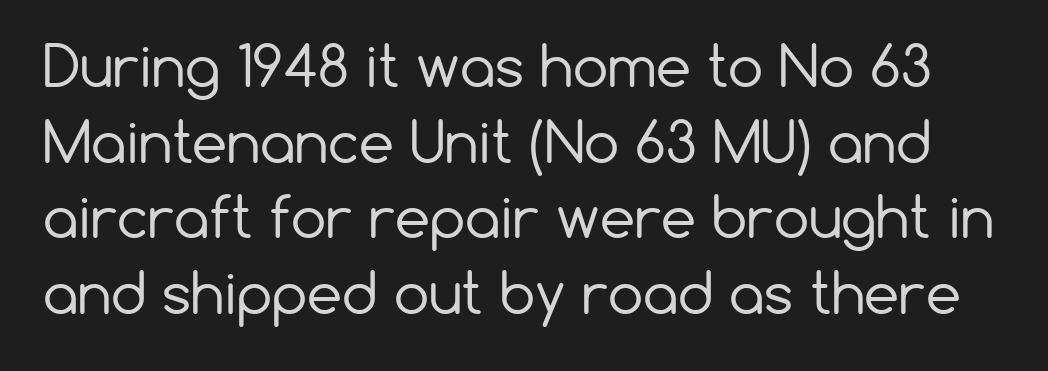
The image shows 56 px regular-weight sans-serif type, upright; set normal line spacing (1.35x), normal letter spacing, not underlined; low stroke contrast and a medium x-height.
